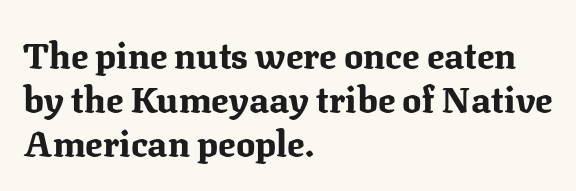
{"serif": "yes", "italic": "no", "bold": "yes", "weight": "bold", "width": "normal", "stroke_contrast": "medium", "x_height": "medium", "monospaced": "no", "underline": "no", "align": "left", "line_spacing_ratio": 1.22, "letter_spacing": "normal", "letter_spacing_em": 0.0, "glyph_px": 36}
